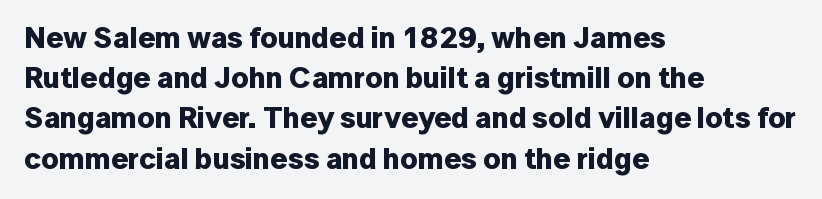
The image shows 30 px bold sans-serif type, upright; set left-aligned, normal line spacing (1.34x), normal letter spacing, not underlined; low stroke contrast and a medium x-height.
